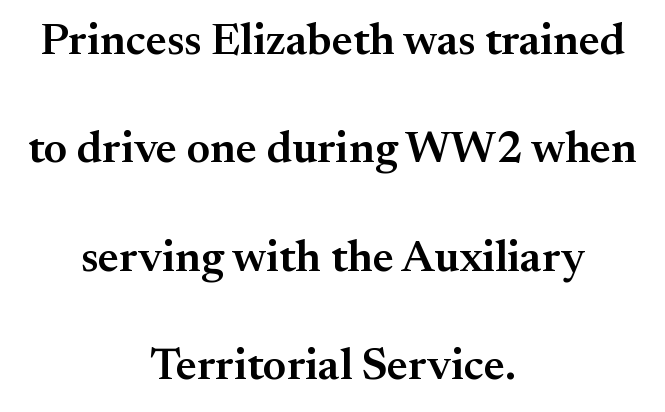
The image shows 45 px semibold serif type, upright; set centered, loose line spacing (2.41x), normal letter spacing, not underlined; medium stroke contrast and a small x-height.
